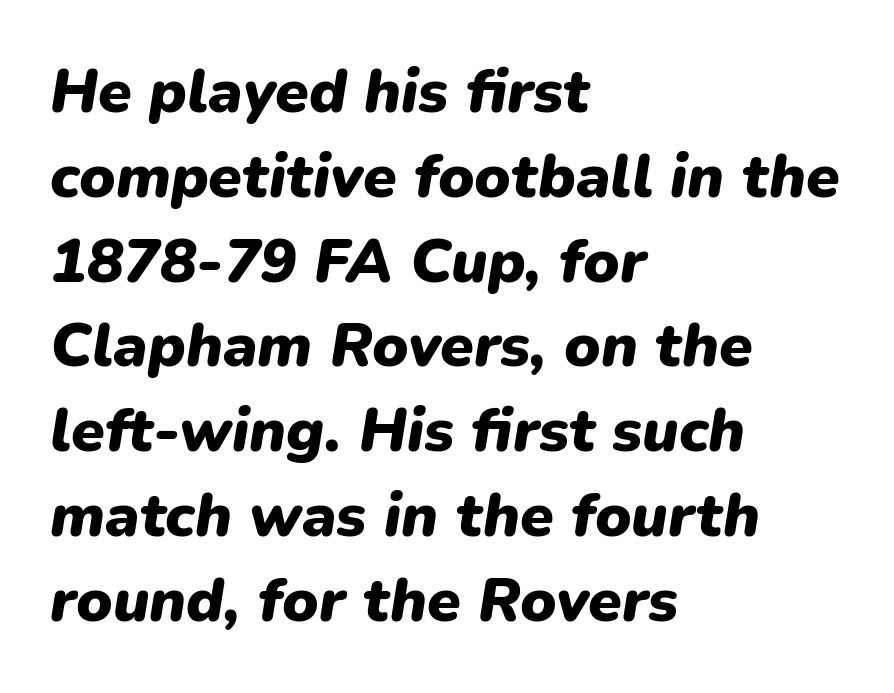
The rows are spaced the way most documents space them. Only glyphs here, with clear space below each row. Varying glyph widths throughout — classic text-font behaviour. Looking at the ascenders, they clearly lean. What weight is shown? A full bold with thick strokes. In CSS terms this would be text-align: left.
